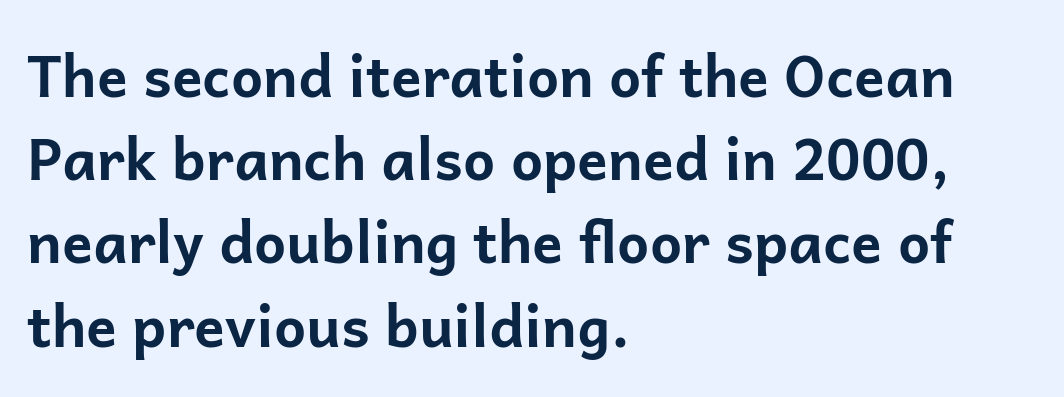
The paragraph shown leans on its left margin. Check under the words: just untouched page. In terms of letterform style, serifs are entirely absent. The passage shown is emphatically bold. Designer's note — italics off, roman on. The gaps between neighbouring characters are ordinary and unremarkable.
